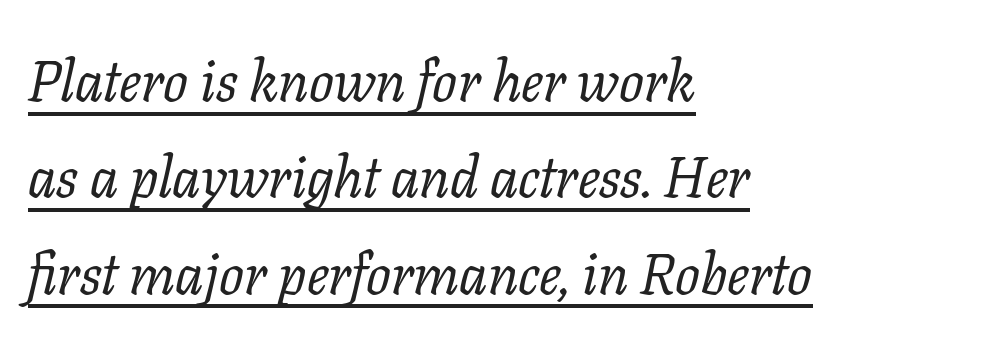
{"serif": "yes", "italic": "yes", "lean": "right", "slant_degrees": 11, "bold": "no", "weight": "regular", "width": "normal", "stroke_contrast": "low", "x_height": "medium", "monospaced": "no", "underline": "yes", "align": "left", "line_spacing": "normal", "line_spacing_ratio": 1.66, "letter_spacing": "normal", "letter_spacing_em": 0.0, "glyph_px": 58}
